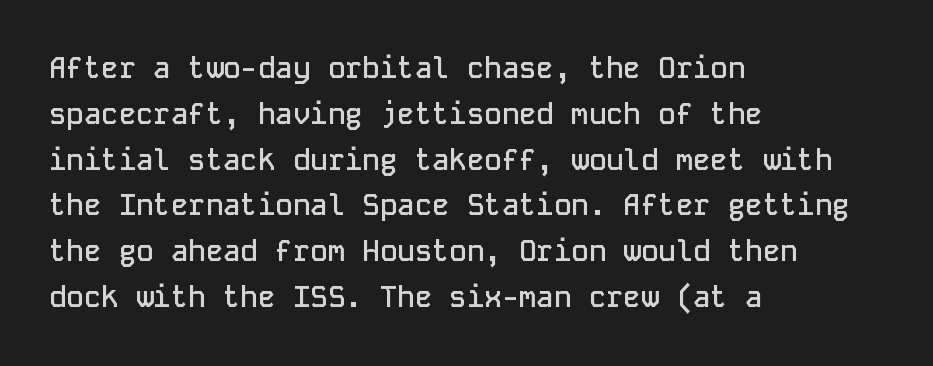
On the weight axis this lands at semibold, roughly 600. Caption: standard tracking, unaltered. Descender tails drop into unmarked territory. Looks like terminal output: every glyph gets an equal slot.
